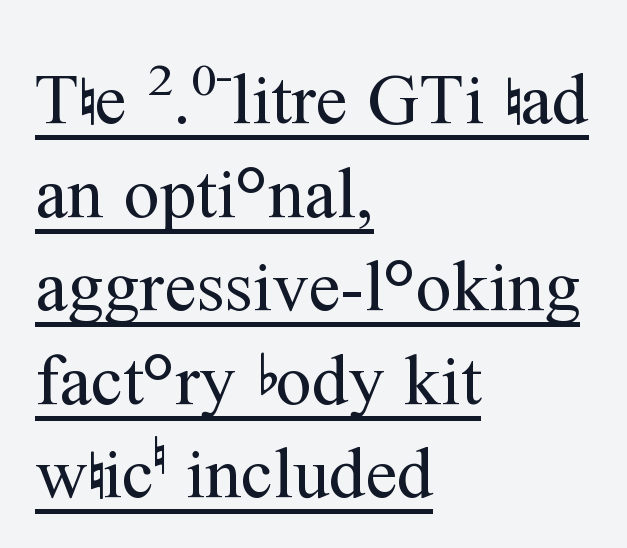
The image shows 72 px regular-weight serif type, upright; set left-aligned, normal line spacing (1.3x), normal letter spacing, underlined; medium stroke contrast and a medium x-height.
